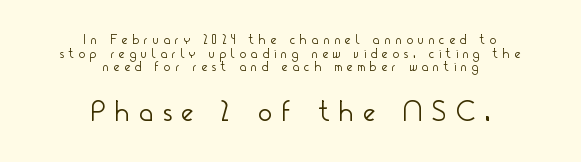
The image shows 29 px light, condensed sans-serif type, upright; set centered, tight line spacing (0.98x), unusually wide letter spacing (+0.35 em), not underlined; the second (bottom) block is 2.07x larger; low stroke contrast and a small x-height.
